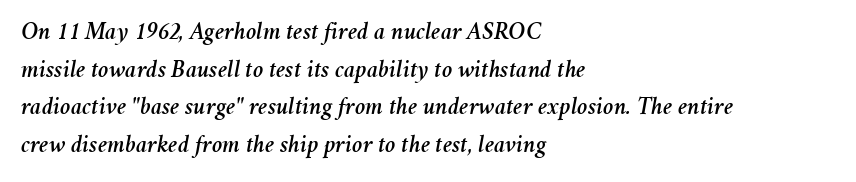
{"italic": "yes", "lean": "right", "slant_degrees": 11, "underline": "no", "align": "left", "line_spacing": "normal", "line_spacing_ratio": 1.51, "letter_spacing": "normal", "letter_spacing_em": 0.0, "glyph_px": 25}
